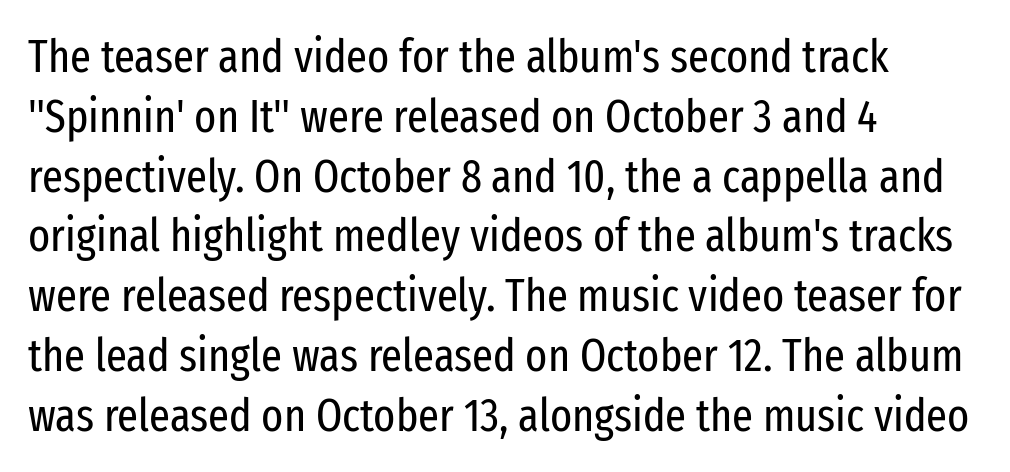
Q: Is the text bold? A: No.
Q: Is the text italic (slanted)? A: No, it is upright.
Q: Is the typeface a serif or a sans-serif typeface? A: Sans-serif.
Q: Is the text underlined? A: No.
Q: How is the paragraph aligned? A: Left-aligned.
Q: Is the spacing between letters normal or unusually wide? A: Normal.
Q: Is the spacing between lines tight, normal or loose? A: Normal.
Q: Width (condensed, normal, or wide)? A: Condensed.
Q: Stroke contrast? A: Low.
Q: x-height? A: Medium.
Q: Monospaced? A: No.
